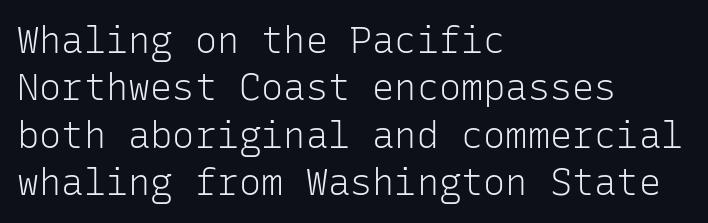
{"serif": "no", "italic": "no", "bold": "no", "weight": "light", "width": "normal", "stroke_contrast": "low", "x_height": "medium", "monospaced": "yes", "underline": "no", "align": "left", "line_spacing": "normal", "line_spacing_ratio": 1.28, "letter_spacing": "normal", "letter_spacing_em": 0.0, "glyph_px": 37}
